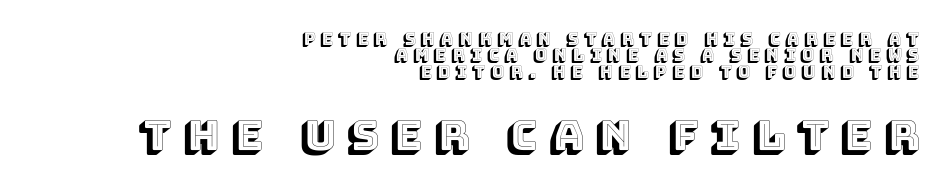
Q: Is the text italic (slanted)? A: No, it is upright.
Q: Is the text underlined? A: No.
Q: How is the paragraph aligned? A: Right-aligned.
Q: Is the spacing between letters normal or unusually wide? A: Unusually wide.
Q: Is the spacing between lines tight, normal or loose? A: Tight.
Q: Which block of text is set in a larger size, the first (top) or the second (bottom)? A: The second (bottom) one.
Q: Width (condensed, normal, or wide)? A: Normal.
Q: x-height? A: Large.
Q: Monospaced? A: No.
